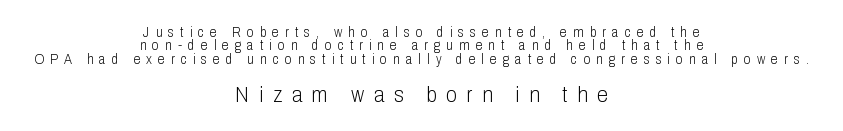
Anything drawn beneath the words? Only blank space. Style check: upright. Does the copy run flush right? No — it is centered line by line. Tracking here is generous; glyphs stand well apart from one another. Leading is clearly below the norm, producing a dense column.
